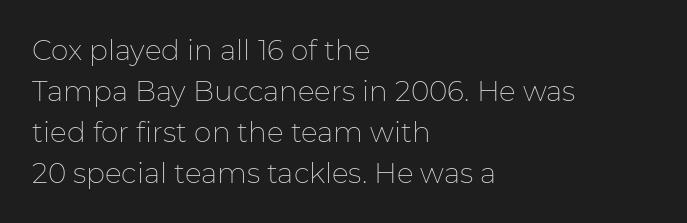
{"serif": "no", "italic": "no", "bold": "no", "weight": "thin", "width": "normal", "stroke_contrast": "low", "x_height": "medium", "monospaced": "no", "underline": "no", "align": "left", "line_spacing": "normal", "line_spacing_ratio": 1.46, "letter_spacing": "normal", "letter_spacing_em": 0.0, "glyph_px": 28}
